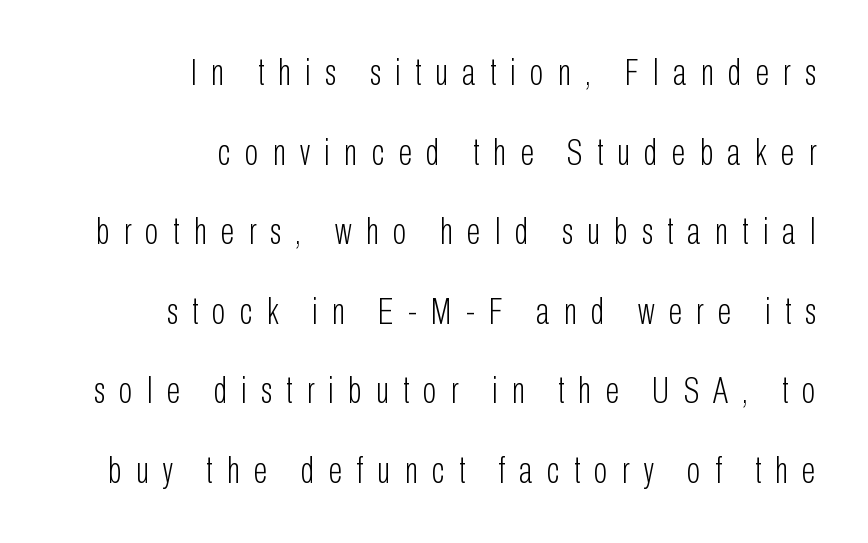
No heavy texture on the line: the type isn't bold. Each letter keeps its own natural width here, so spacing adapts to shape. Rendered with straight, roman letterforms. Bare-footed words on every line.
